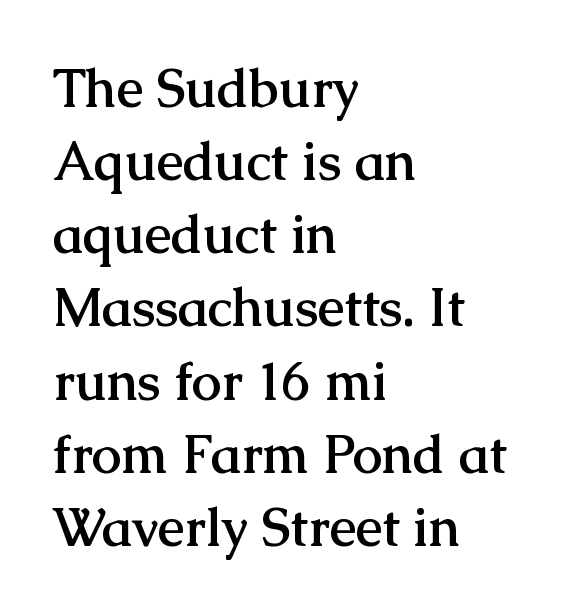
Tracking value appears to be zero — textbook default spacing. Leading matches the norm, producing a regular column. Heavy, bold letterforms. This rendering features lettering with no underline. One-word summary of the alignment: left.
